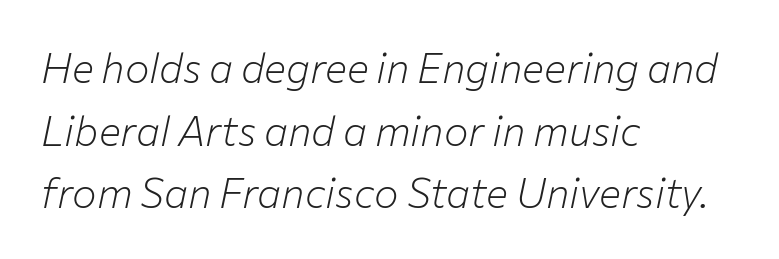
{"italic": "yes", "lean": "right", "slant_degrees": 12, "bold": "no", "weight": "light", "width": "normal", "stroke_contrast": "low", "x_height": "medium", "monospaced": "no", "underline": "no", "align": "left", "line_spacing": "normal", "line_spacing_ratio": 1.53, "letter_spacing": "normal", "letter_spacing_em": 0.0, "glyph_px": 41}
